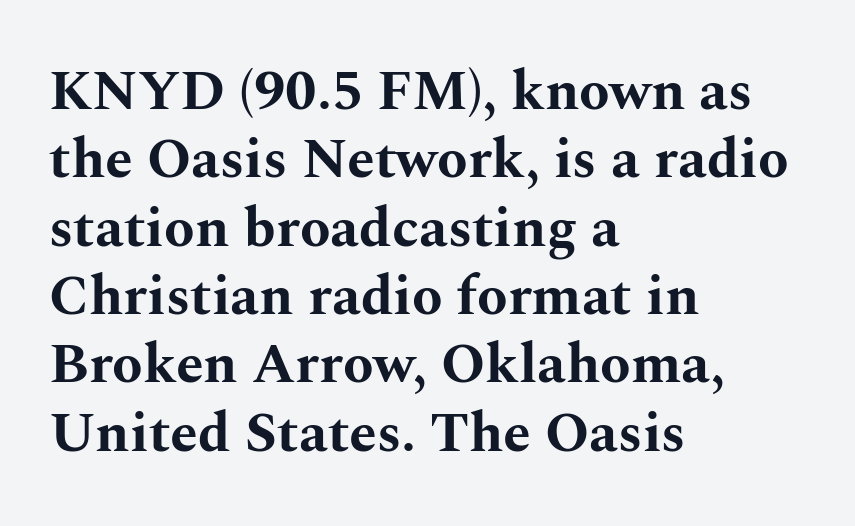
{"serif": "yes", "italic": "no", "bold": "yes", "weight": "bold", "width": "wide", "stroke_contrast": "medium", "x_height": "medium", "monospaced": "no", "underline": "no", "align": "left", "line_spacing_ratio": 1.22, "letter_spacing": "normal", "letter_spacing_em": 0.0, "glyph_px": 56}
